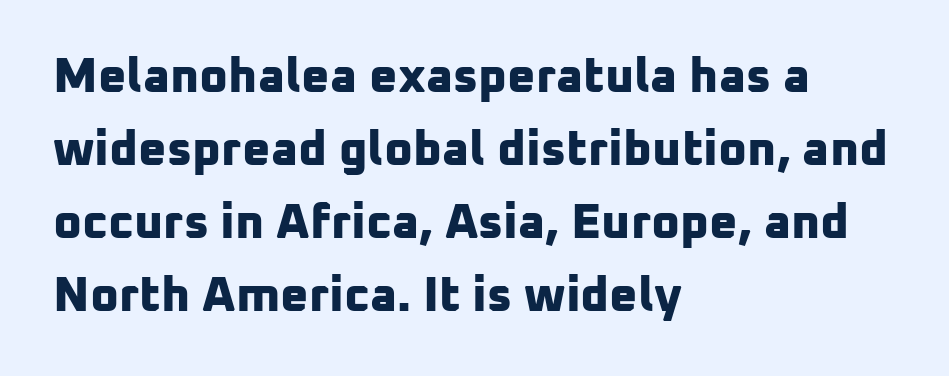
The image shows 49 px bold sans-serif type; set left-aligned, normal line spacing (1.49x), normal letter spacing, not underlined; low stroke contrast and a medium x-height.
